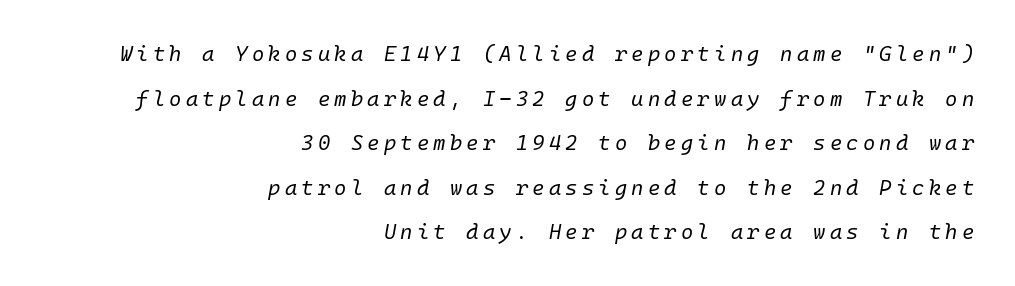
The image shows 21 px text type, italic (leaning right); set right-aligned, loose line spacing (2.12x), unusually wide letter spacing (+0.2 em), not underlined.
